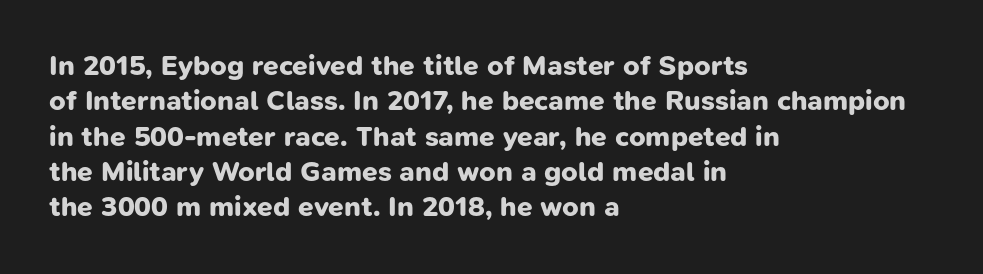
Notice how thick the strokes are: this is what a full bold looks like. Leftover space on each line is placed entirely after the last word. Descenders hang freely into open space. Here the designer chose a conventional face with non-uniform glyph widths. The rendering keeps characters at their native spacing. Serifs: no, the terminals of the letterforms are clean.
